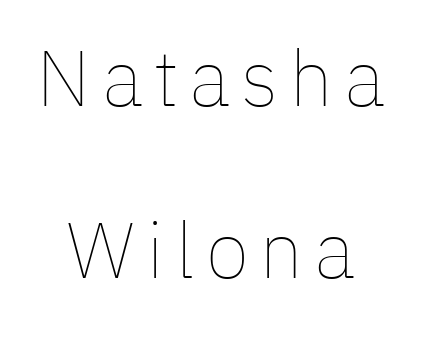
{"italic": "no", "bold": "no", "weight": "thin", "width": "normal", "stroke_contrast": "low", "x_height": "medium", "monospaced": "no", "underline": "no", "line_spacing": "loose", "line_spacing_ratio": 2.18, "glyph_px": 79}
